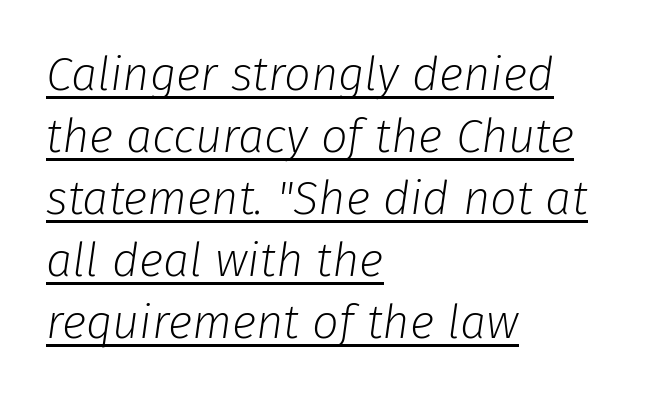
The image shows 47 px light type, italic (leaning right); set left-aligned, normal line spacing (1.32x), normal letter spacing, underlined; low stroke contrast and a medium x-height.
